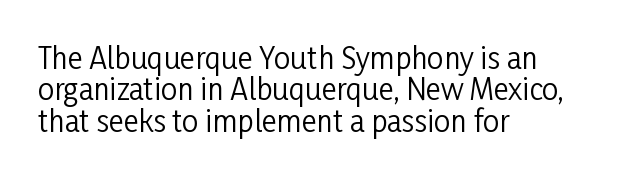
The image shows 29 px regular-weight, condensed sans-serif type, upright; set left-aligned, tight line spacing (1.08x), normal letter spacing, not underlined; low stroke contrast and a medium x-height.
